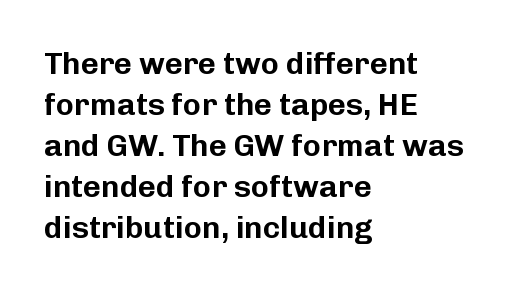
{"serif": "no", "italic": "no", "width": "normal", "stroke_contrast": "low", "x_height": "medium", "monospaced": "no", "underline": "no", "align": "left", "line_spacing": "normal", "line_spacing_ratio": 1.32, "letter_spacing": "normal", "letter_spacing_em": 0.0, "glyph_px": 31}
